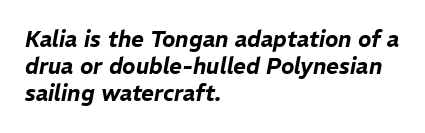
The image shows 22 px text type, italic (leaning right); set left-aligned, line spacing 1.23x, normal letter spacing, not underlined.
